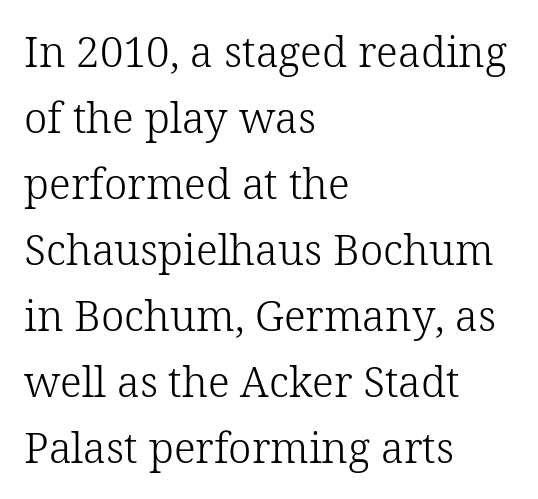
{"serif": "yes", "italic": "no", "bold": "no", "weight": "light", "width": "normal", "stroke_contrast": "low", "x_height": "medium", "monospaced": "no", "underline": "no", "align": "left", "line_spacing": "normal", "line_spacing_ratio": 1.57, "letter_spacing": "normal", "letter_spacing_em": 0.0, "glyph_px": 42}
